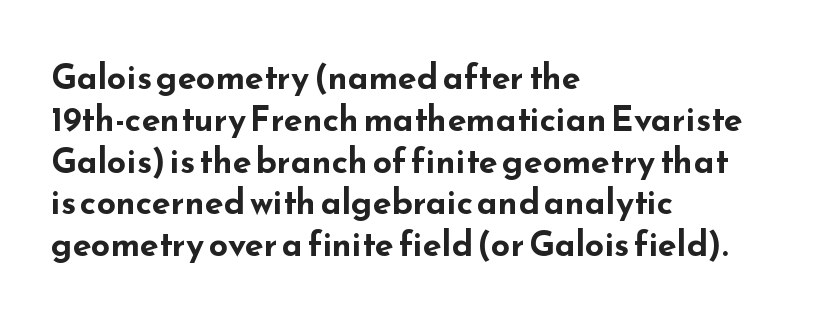
The specimen omits any rule beneath the text block's lines. Is the letter spacing exaggerated? No — it looks like the ordinary default. The rag falls on the right side of this text block. Vertical strokes here are truly vertical.
